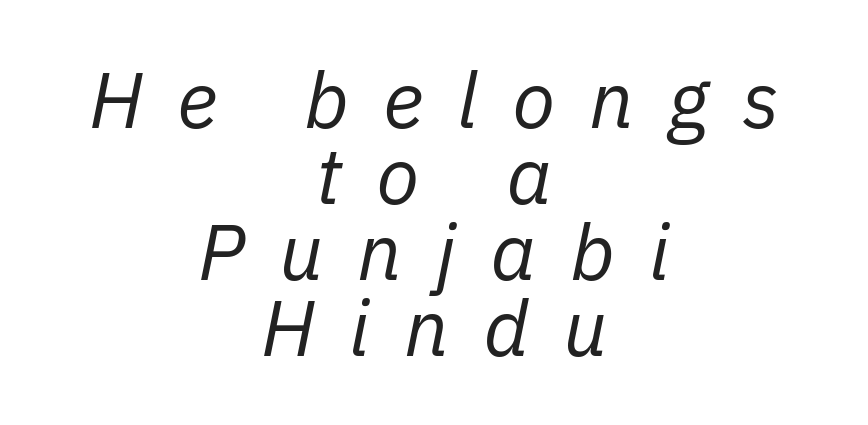
The image shows 79 px regular-weight type, italic (leaning right); set centered, tight line spacing (0.96x), unusually wide letter spacing (+0.43 em), not underlined; low stroke contrast and a medium x-height.
